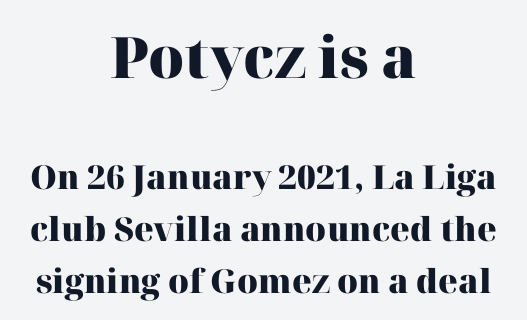
The image shows 57 px heavy serif type, upright; set centered, normal line spacing (1.58x), normal letter spacing, not underlined; the first (top) block is 1.73x larger; high stroke contrast and a medium x-height.
